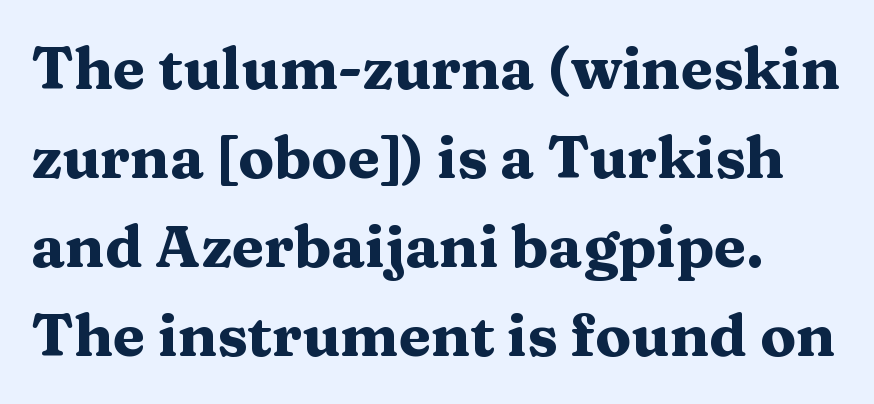
The image shows 59 px heavy, wide serif type, upright; set normal line spacing (1.51x), normal letter spacing, not underlined; medium stroke contrast and a medium x-height.
